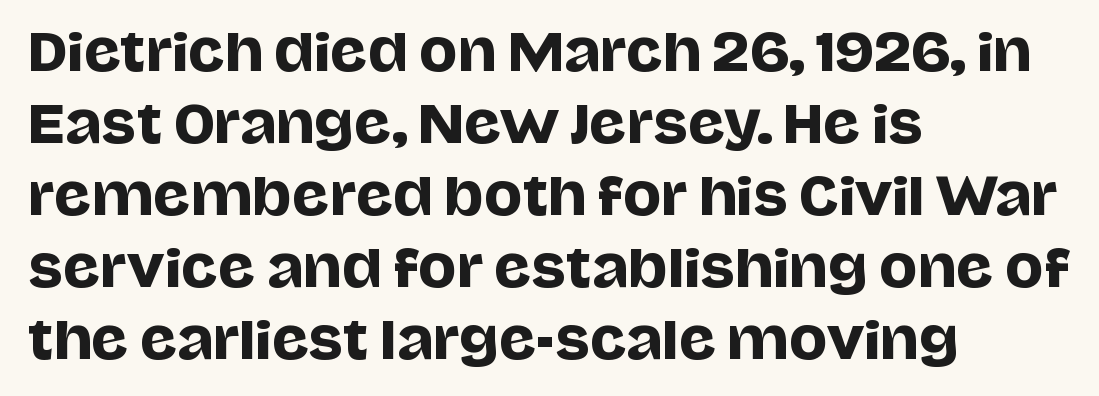
{"serif": "no", "italic": "no", "width": "normal", "stroke_contrast": "low", "x_height": "large", "monospaced": "no", "underline": "no", "align": "left", "line_spacing": "normal", "line_spacing_ratio": 1.41, "letter_spacing": "normal", "letter_spacing_em": 0.0, "glyph_px": 51}
